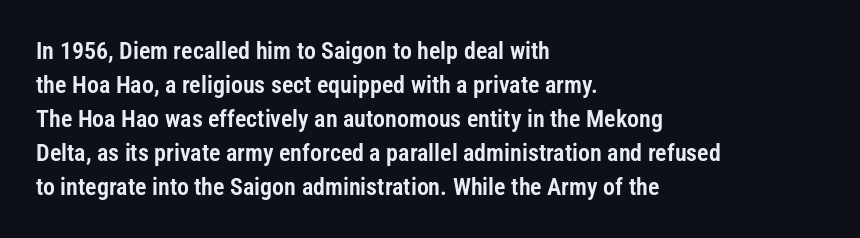
The image shows 24 px text type, upright; set left-aligned, normal line spacing (1.42x), normal letter spacing, not underlined.
